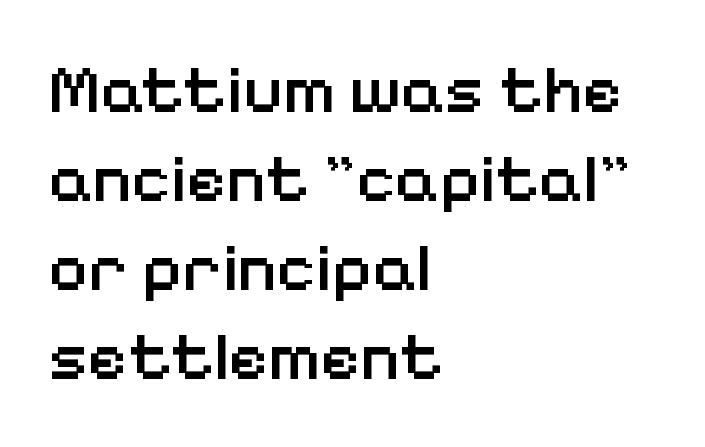
The designer left line spacing at the default. A fair bit of extra ink — the face is semibold, not bold. Think of a printed novel: that variable character pitch is what you see here. Decoration check: the copy has no underline. Nope, not italic — everything's standing straight.
